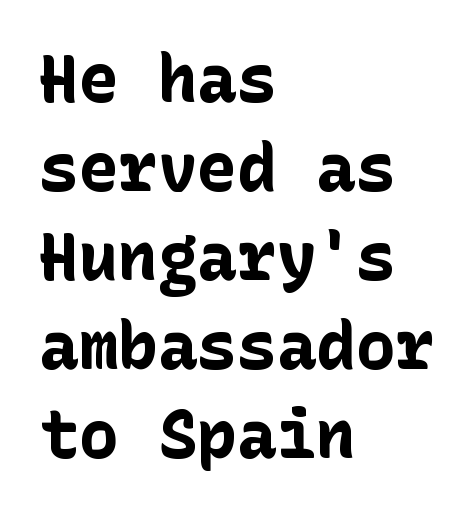
{"serif": "no", "italic": "no", "bold": "yes", "weight": "bold", "width": "normal", "stroke_contrast": "low", "x_height": "medium", "underline": "no", "align": "left", "line_spacing": "normal", "line_spacing_ratio": 1.35, "letter_spacing": "normal", "letter_spacing_em": 0.0, "glyph_px": 66}
